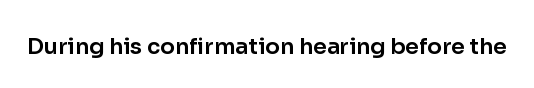
Tall strokes in this sample are plumb rather than angled. Short note: letters normally spaced. Lines of text with bare space underneath.
